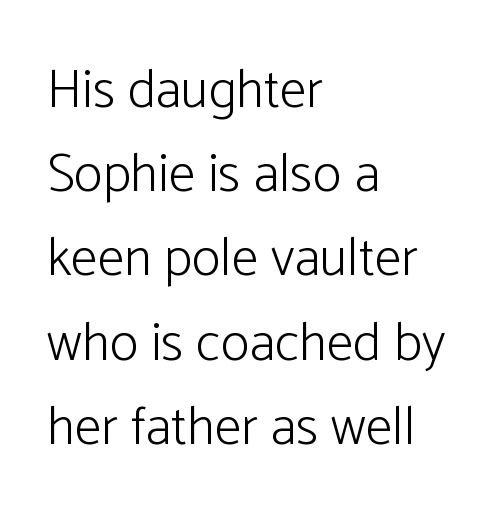
Compared with a typical body face, this is equally light or lighter still. Short and long lines alike share a common starting point at left. Each new line begins a customary step beneath the previous one. Unlike a traditional serif, this face leaves its strokes unadorned. Nobody drew a line under any word here. These lines were composed using upright roman letters.
